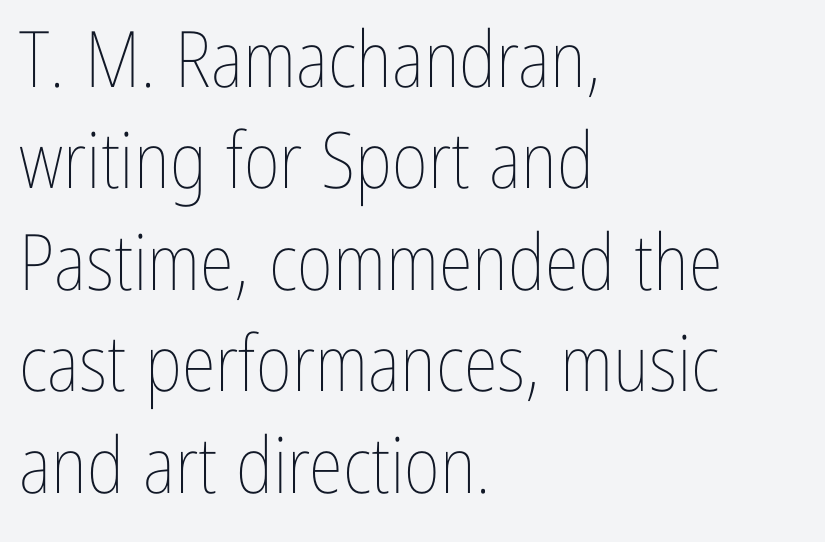
{"italic": "no", "bold": "no", "weight": "thin", "width": "condensed", "stroke_contrast": "low", "x_height": "medium", "monospaced": "no", "underline": "no", "align": "left", "line_spacing": "normal", "line_spacing_ratio": 1.3, "letter_spacing": "normal", "letter_spacing_em": 0.0, "glyph_px": 78}
